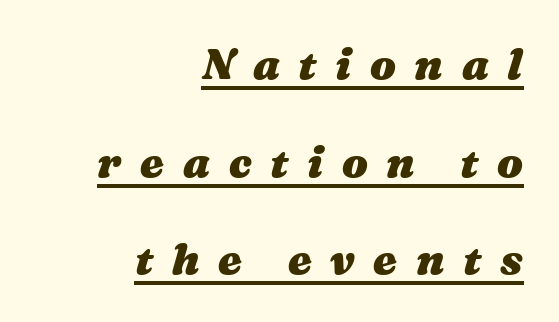
The image shows 43 px heavy, wide type, italic (leaning right); set right-aligned, loose line spacing (2.27x), unusually wide letter spacing (+0.43 em), underlined; medium stroke contrast and a medium x-height.
